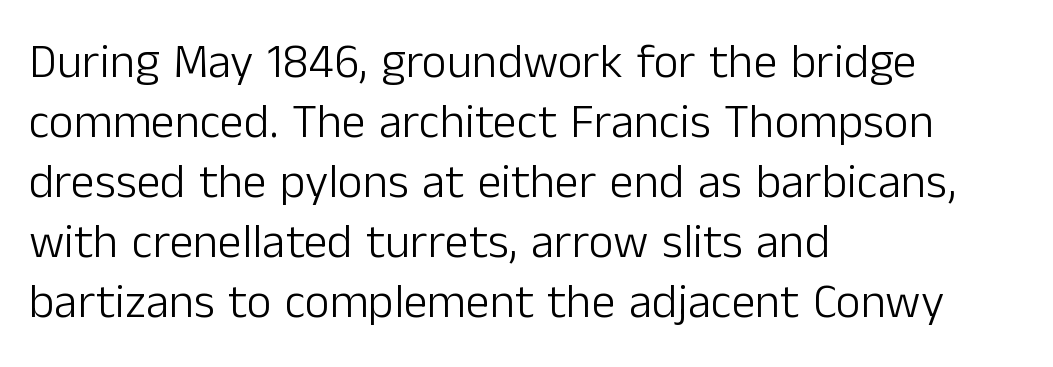
The block of text has a typical density, with ordinary space between rows. Check the space under the baseline: it is left empty. Stems and bowls with no extra thickness — not bold. Inter-character spacing is left at the font's built-in metrics. The face used here is a sans, in the tradition of grotesques and geometrics. Visually the block forms a straight wall on the left and a jagged coastline on the right.
